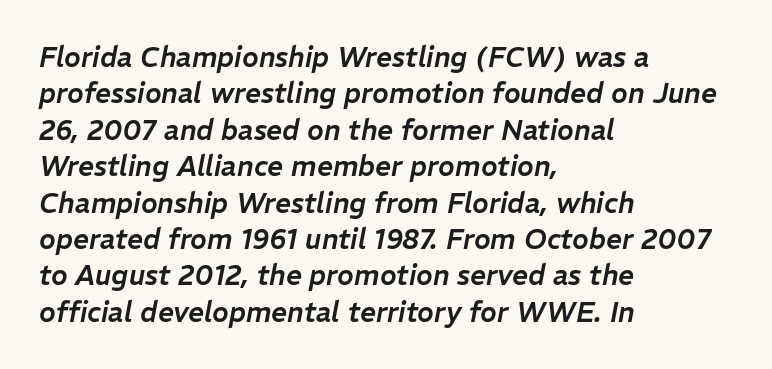
{"italic": "yes", "lean": "right", "slant_degrees": 11, "width": "normal", "stroke_contrast": "low", "x_height": "medium", "monospaced": "no", "underline": "no", "align": "left", "line_spacing": "normal", "line_spacing_ratio": 1.3, "letter_spacing": "normal", "letter_spacing_em": 0.0, "glyph_px": 28}
